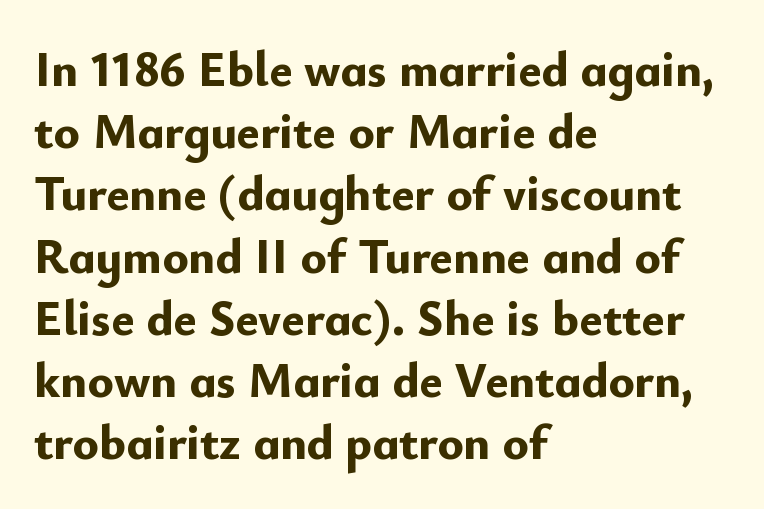
Here the designer chose a conventional face with non-uniform glyph widths. Letterform terminals end flat and unadorned throughout the passage. The words here are not underlined. Summary of weight: heavy, a full bold.
